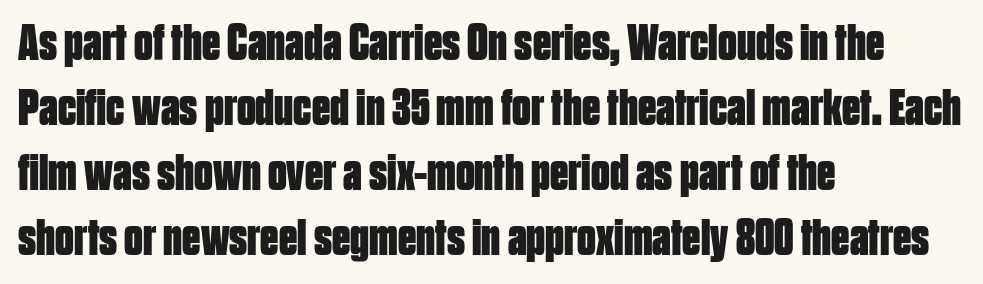
The image shows 52 px bold, condensed sans-serif type, upright; set left-aligned, normal line spacing (1.25x), normal letter spacing, not underlined; low stroke contrast and a large x-height.
